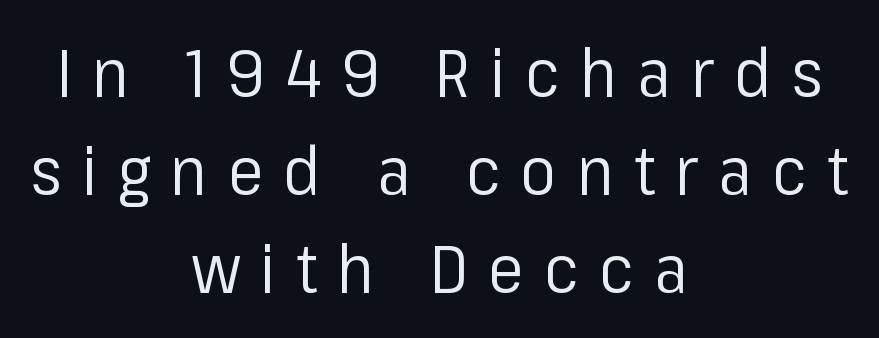
Ascenders rise straight up at ninety degrees. The paragraph shown floats in the horizontal middle. The face used here is a sans, in the tradition of grotesques and geometrics. On a weight scale, this lands at 450 or below. Substantial extra tracking has been applied to these lines. Beneath every word, the page is bare.
